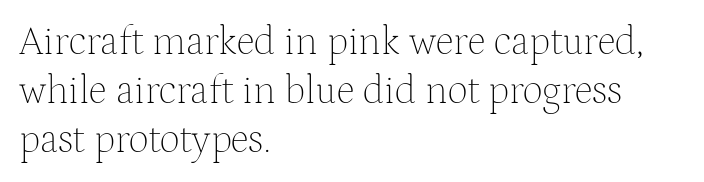
Q: Is the text bold? A: No.
Q: Is the text italic (slanted)? A: No, it is upright.
Q: Is the typeface a serif or a sans-serif typeface? A: Serif.
Q: Is the text underlined? A: No.
Q: How is the paragraph aligned? A: Left-aligned.
Q: Is the spacing between letters normal or unusually wide? A: Normal.
Q: Width (condensed, normal, or wide)? A: Normal.
Q: Stroke contrast? A: Medium.
Q: x-height? A: Medium.
Q: Monospaced? A: No.
